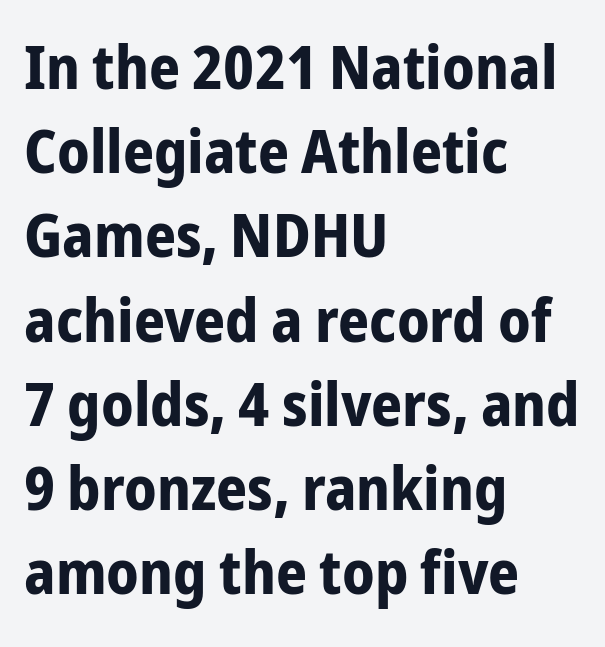
The image shows 61 px bold, condensed sans-serif type, upright; set left-aligned, normal line spacing (1.38x), normal letter spacing, not underlined; low stroke contrast and a medium x-height.
